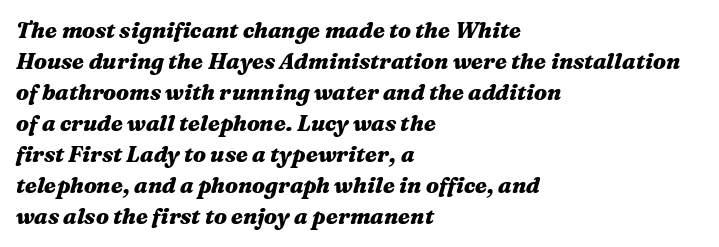
{"italic": "yes", "lean": "right", "slant_degrees": 16, "bold": "yes", "underline": "no", "align": "left", "line_spacing": "normal", "line_spacing_ratio": 1.41, "letter_spacing": "normal", "letter_spacing_em": 0.0, "glyph_px": 22}
